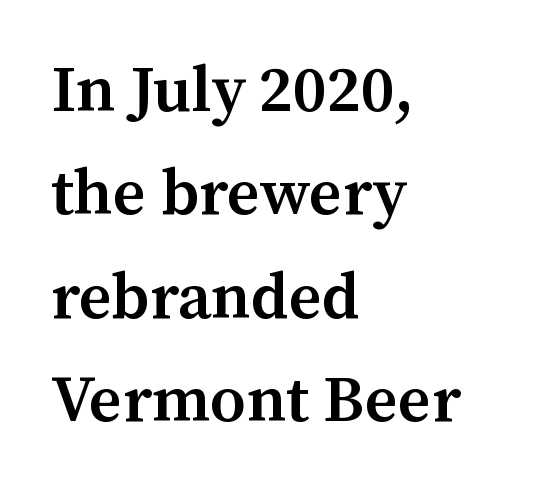
Type style note: has serifs. Alignment: flush left. The gap between lines stays unmarked. The face used here is a semibold: visibly heavier than regular, lighter than bold. These lines keep a tight, regular rhythm from letter to letter.
